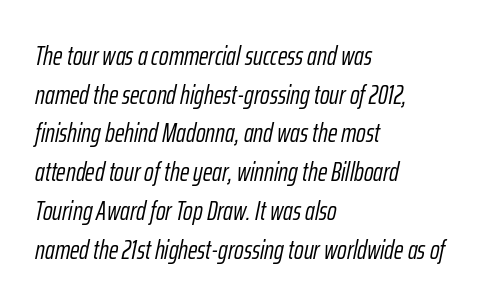
{"italic": "yes", "lean": "right", "slant_degrees": 12, "bold": "no", "underline": "no", "align": "left", "line_spacing": "normal", "line_spacing_ratio": 1.49, "letter_spacing": "normal", "letter_spacing_em": 0.0, "glyph_px": 26}
